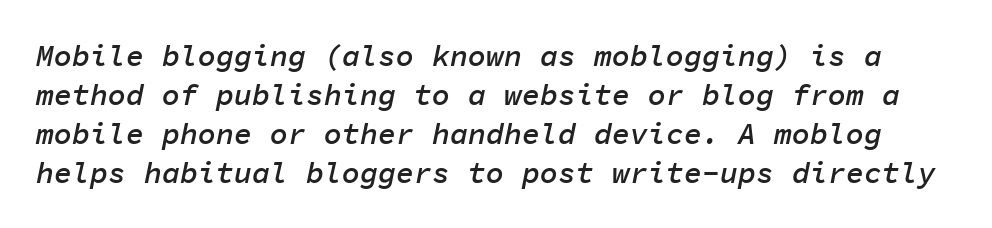
Observe the ordinary spacing: letters are neighbours, not strangers. Characters are canted at an angle relative to the baseline's perpendicular. The string is rendered with underlining switched off. Do the characters align in a grid? Yes, the font is monospaced. Weight: semibold (demi). The rendering uses a moderate line-height, typical for paragraphs.
